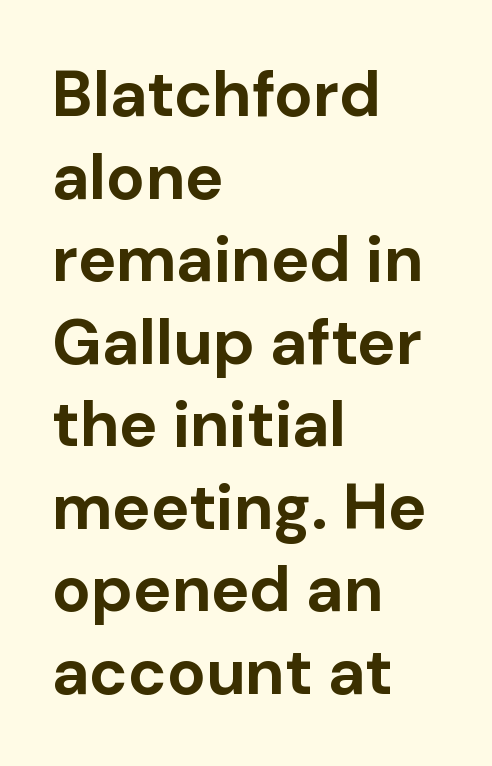
The image shows 64 px bold sans-serif type, upright; set left-aligned, normal line spacing (1.29x), normal letter spacing, not underlined; low stroke contrast and a medium x-height.
